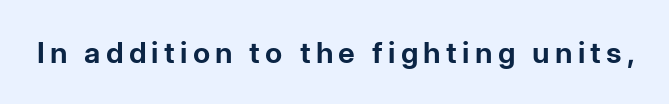
Q: Is the text bold? A: Yes.
Q: Is the text italic (slanted)? A: No, it is upright.
Q: Is the typeface a serif or a sans-serif typeface? A: Sans-serif.
Q: Is the text underlined? A: No.
Q: Width (condensed, normal, or wide)? A: Normal.
Q: Stroke contrast? A: Low.
Q: x-height? A: Medium.
Q: Monospaced? A: No.
